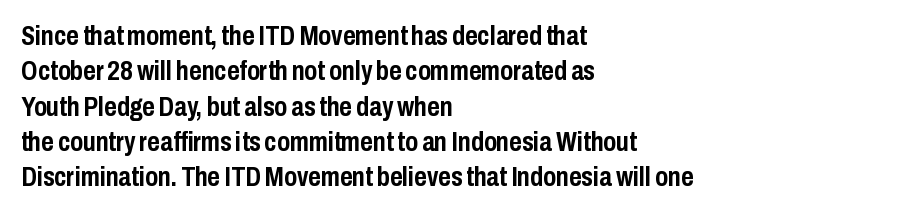
Q: Is the text bold? A: Yes.
Q: Is the text italic (slanted)? A: No, it is upright.
Q: Is the text underlined? A: No.
Q: How is the paragraph aligned? A: Left-aligned.
Q: Is the spacing between letters normal or unusually wide? A: Normal.
Q: Is the spacing between lines tight, normal or loose? A: Normal.
